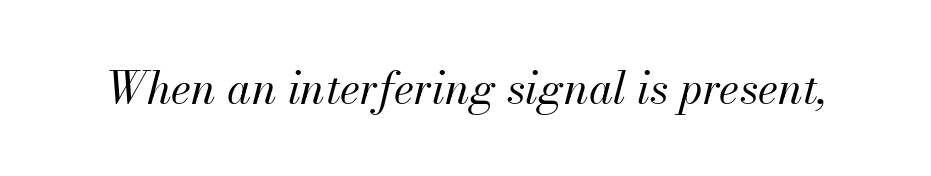
The image shows 44 px regular-weight type, italic (leaning right); set normal letter spacing, not underlined; medium stroke contrast and a small x-height.
